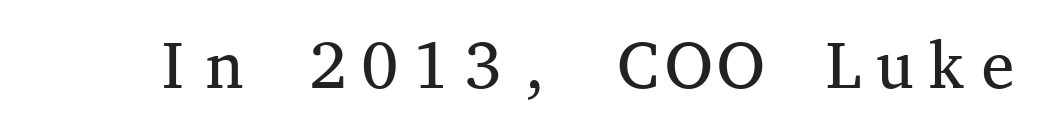
Ascenders rise straight up at ninety degrees. What stands out about the letter spacing? Nothing — it is the standard amount. No word sits above an underline. Monospaced: the letters line up in strict vertical columns.
